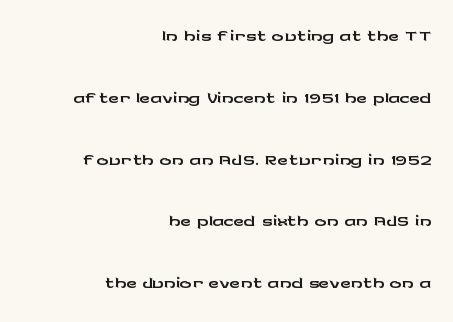
Q: Is the text italic (slanted)? A: No, it is upright.
Q: Is the typeface a serif or a sans-serif typeface? A: Sans-serif.
Q: Is the text underlined? A: No.
Q: How is the paragraph aligned? A: Right-aligned.
Q: Is the spacing between letters normal or unusually wide? A: Normal.
Q: Is the spacing between lines tight, normal or loose? A: Loose.
Q: Width (condensed, normal, or wide)? A: Wide.
Q: Stroke contrast? A: Low.
Q: x-height? A: Medium.
Q: Monospaced? A: No.
